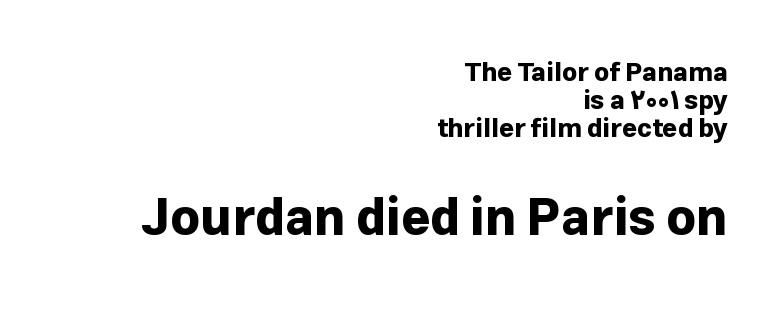
Is the block centered? No — it sits flush against the right margin. The lines are packed closely together with very little leading. Quick note: underline off. Nope, no serifs anywhere on these letters. In terms of letterspacing, this is plain default setting.
